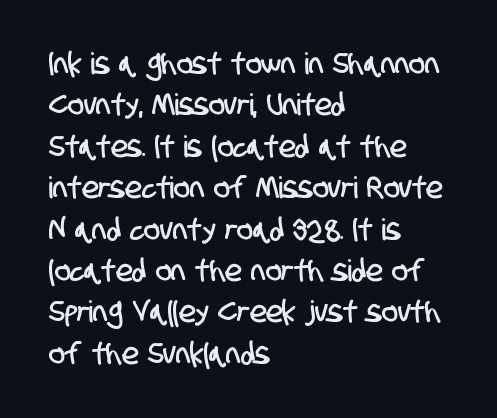
The image shows 30 px condensed sans-serif type; set left-aligned, normal line spacing (1.38x), normal letter spacing, not underlined; low stroke contrast and a large x-height.
